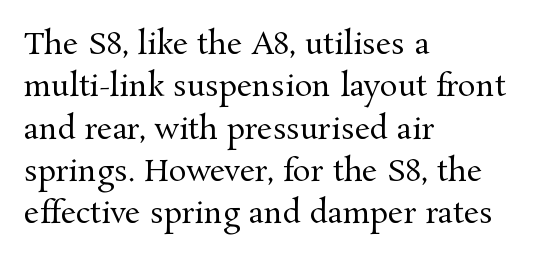
Little horizontal feet cap the strokes, marking this as serif type. This sample uses an upright cut, with every glyph sitting square on the baseline. The space directly below the letters is spotless. The passage shown stacks its lines at a standard gap.
